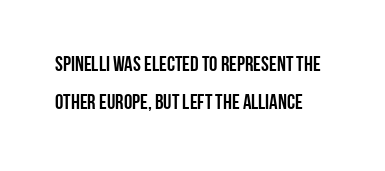
The image shows 21 px text type, upright; set line spacing 1.81x, normal letter spacing, not underlined.
